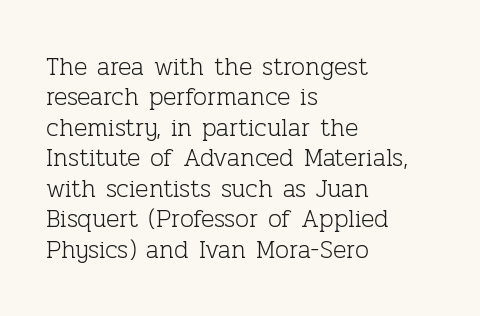
Q: Is the text bold? A: No.
Q: Is the text italic (slanted)? A: No, it is upright.
Q: Is the text underlined? A: No.
Q: How is the paragraph aligned? A: Left-aligned.
Q: Is the spacing between letters normal or unusually wide? A: Normal.
